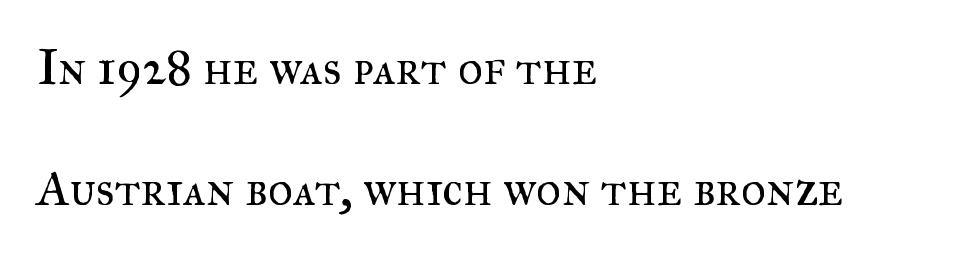
Q: Is the text bold? A: No.
Q: Is the text italic (slanted)? A: No, it is upright.
Q: Is the typeface a serif or a sans-serif typeface? A: Serif.
Q: Is the text underlined? A: No.
Q: How is the paragraph aligned? A: Left-aligned.
Q: Is the spacing between letters normal or unusually wide? A: Normal.
Q: Is the spacing between lines tight, normal or loose? A: Loose.
Q: Width (condensed, normal, or wide)? A: Normal.
Q: Stroke contrast? A: Medium.
Q: x-height? A: Small.
Q: Monospaced? A: No.
